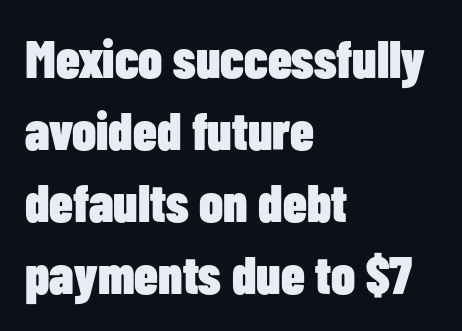
{"serif": "no", "italic": "no", "bold": "yes", "weight": "heavy", "width": "condensed", "stroke_contrast": "low", "x_height": "medium", "monospaced": "no", "underline": "no", "align": "left", "line_spacing": "normal", "line_spacing_ratio": 1.36, "letter_spacing": "normal", "letter_spacing_em": 0.0, "glyph_px": 53}
